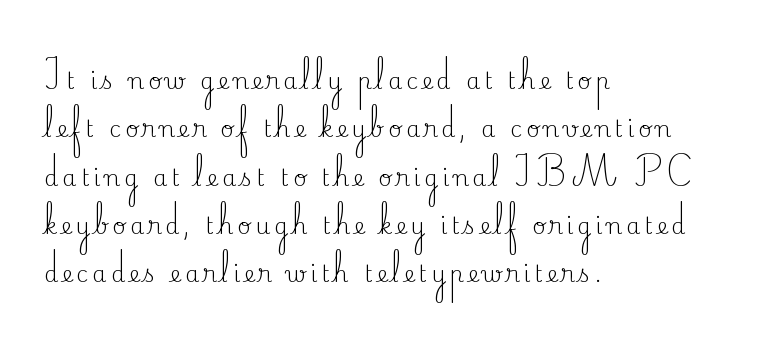
The block of text is sparse from top to bottom, with ample space between rows. Where is the straight margin? On the left. No word sits above an underline. These glyphs show unthickened strokes, regular width or finer. The letters stand upright; this is a roman face.
